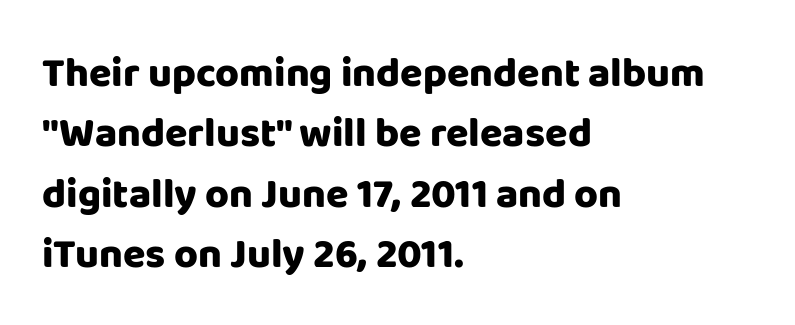
The image shows 41 px heavy sans-serif type, upright; set left-aligned, normal line spacing (1.47x), normal letter spacing, not underlined; low stroke contrast and a large x-height.
